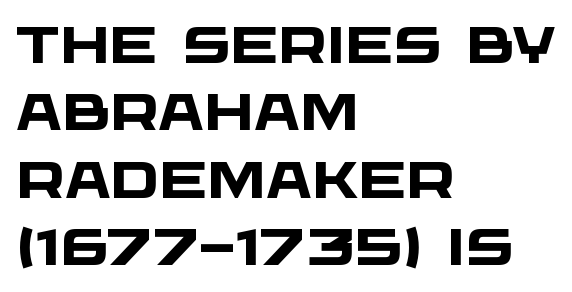
Horizontally, the lines are justified to the leading edge only. Looks like regular typesetting: each glyph gets only the width it needs. The rendering uses a bold face; every stroke is thick and dark. A typesetter would call this leading conventional body-copy spacing. Each letter's strokes conclude bluntly, with no projecting serifs. How are the letters spaced? Ordinarily, with no added tracking.
